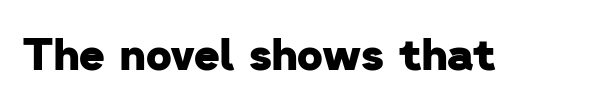
Q: Is the text bold? A: Yes.
Q: Is the typeface a serif or a sans-serif typeface? A: Sans-serif.
Q: Is the text underlined? A: No.
Q: Is the spacing between letters normal or unusually wide? A: Normal.
Q: Width (condensed, normal, or wide)? A: Normal.
Q: Stroke contrast? A: Low.
Q: x-height? A: Medium.
Q: Monospaced? A: No.
